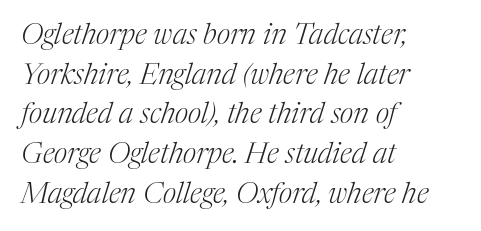
The image shows 29 px light serif type, italic (leaning right); set left-aligned, normal line spacing (1.37x), normal letter spacing, not underlined; medium stroke contrast and a medium x-height.
